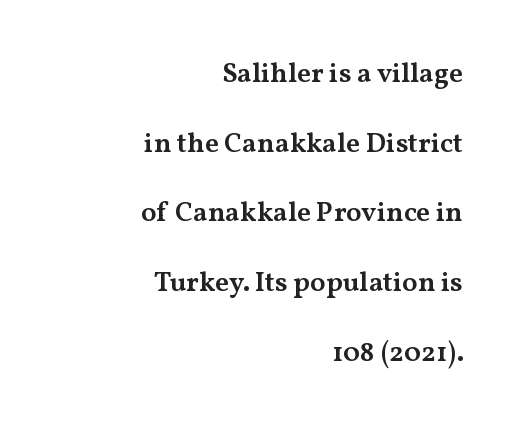
Each letter's strokes conclude with small projecting serifs. Nobody touched the tracking dial on this one. Note the varied advance widths — an 'i' is clearly narrower than an 'm'. Leading is clearly above the norm, producing a sparse column.
